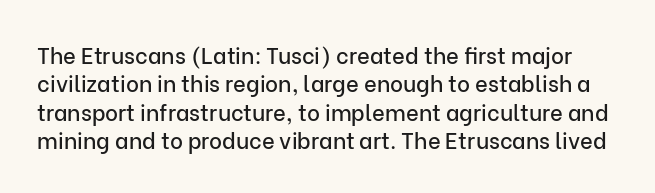
Q: Is the text italic (slanted)? A: No, it is upright.
Q: Is the text underlined? A: No.
Q: Is the spacing between letters normal or unusually wide? A: Normal.
Q: Is the spacing between lines tight, normal or loose? A: Normal.
